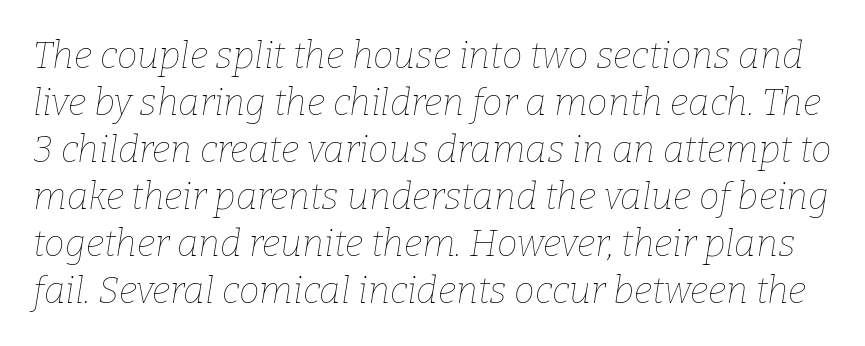
The image shows 37 px thin type, italic (leaning right); set normal line spacing (1.27x), normal letter spacing, not underlined; low stroke contrast and a medium x-height.
